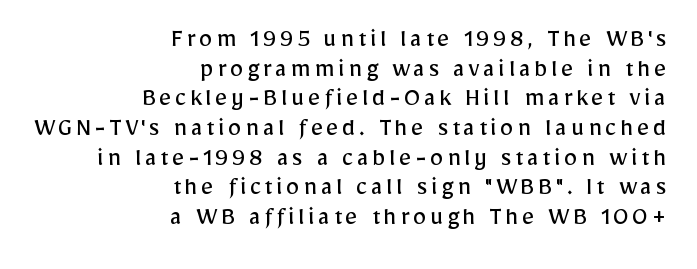
The image shows 27 px text type, upright; set right-aligned, tight line spacing (1.1x), not underlined.
